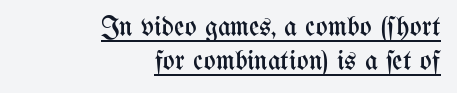
Q: Is the text bold? A: No.
Q: Is the text italic (slanted)? A: No, it is upright.
Q: Is the text underlined? A: Yes.
Q: How is the paragraph aligned? A: Right-aligned.
Q: Is the spacing between letters normal or unusually wide? A: Normal.
Q: Width (condensed, normal, or wide)? A: Condensed.
Q: Stroke contrast? A: Medium.
Q: x-height? A: Medium.
Q: Monospaced? A: No.
